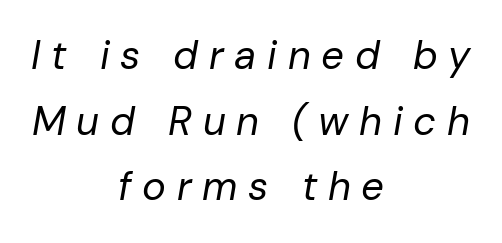
Underlining? Definitely not there. Students, note that the glyphs here are deliberately spaced far apart. The designer left line spacing at the default. Proportional: the letters do not fall into vertical columns.
